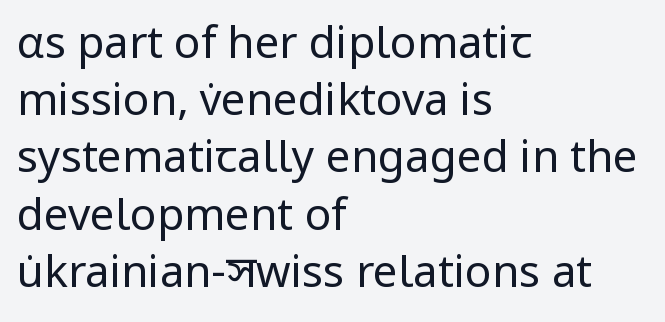
{"serif": "no", "italic": "no", "bold": "no", "weight": "regular", "width": "normal", "stroke_contrast": "low", "x_height": "medium", "monospaced": "no", "underline": "no", "align": "left", "line_spacing": "normal", "line_spacing_ratio": 1.3, "letter_spacing": "normal", "letter_spacing_em": 0.0, "glyph_px": 44}
